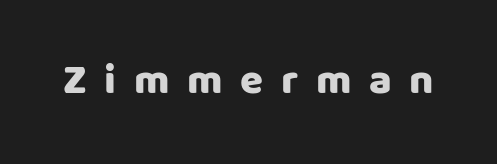
No feet cap the strokes, marking this as sans-serif type. The letterforms stand isolated, each surrounded by extra space. Each letter keeps its own natural width here, so spacing adapts to shape. Unmarked baselines from the first word to the last. Every character sits straight up, as roman type does.
